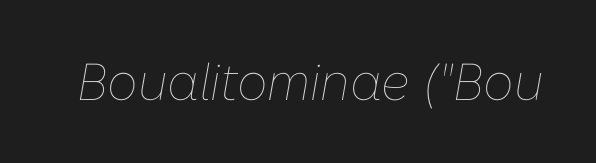
{"italic": "yes", "lean": "right", "slant_degrees": 10, "bold": "no", "weight": "thin", "width": "normal", "stroke_contrast": "low", "x_height": "medium", "monospaced": "no", "underline": "no", "letter_spacing": "normal", "letter_spacing_em": 0.0, "glyph_px": 52}
